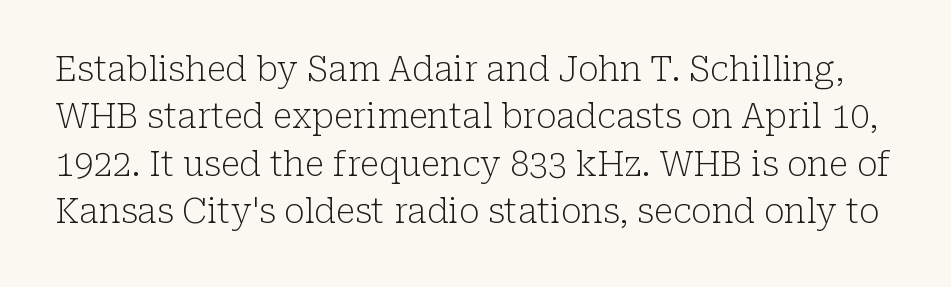
The image shows 34 px light serif type, upright; set normal line spacing (1.39x), normal letter spacing, not underlined; low stroke contrast and a medium x-height.
